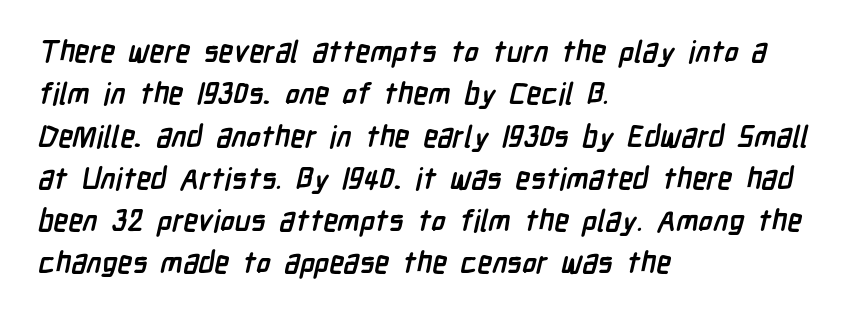
{"serif": "no", "bold": "yes", "weight": "semibold", "width": "condensed", "stroke_contrast": "low", "x_height": "medium", "monospaced": "no", "underline": "no", "align": "left", "line_spacing": "normal", "line_spacing_ratio": 1.41, "letter_spacing": "normal", "letter_spacing_em": 0.0, "glyph_px": 30}
